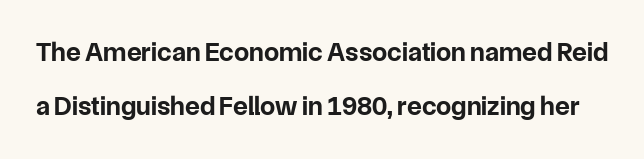
The image shows 27 px bold type, upright; set loose line spacing (2.01x), normal letter spacing, not underlined.
